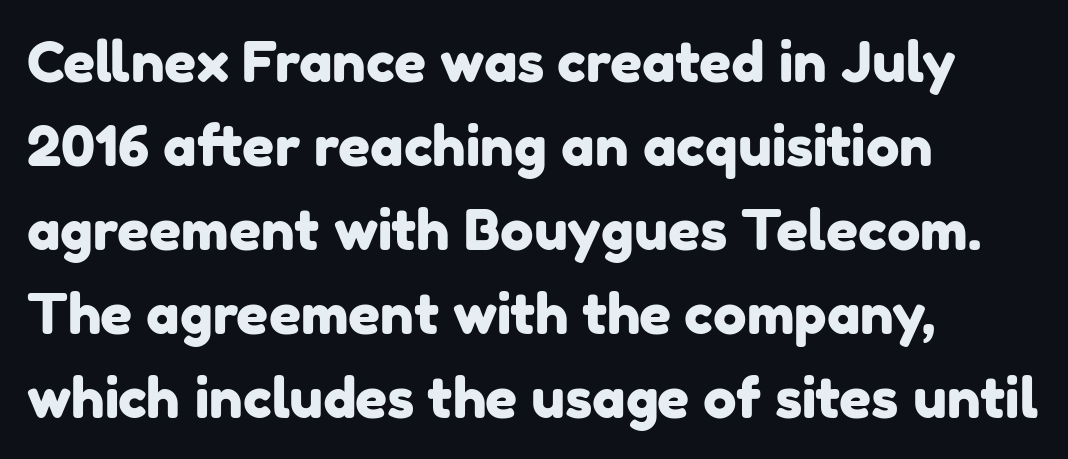
The words here are not underlined. Baseline-to-baseline distance is the conventional proportion of letter height. Think of a printed novel: that variable character pitch is what you see here. The lines are quadded left. The horizontal fit of the characters is conventional and even. Classification — sans serif.
